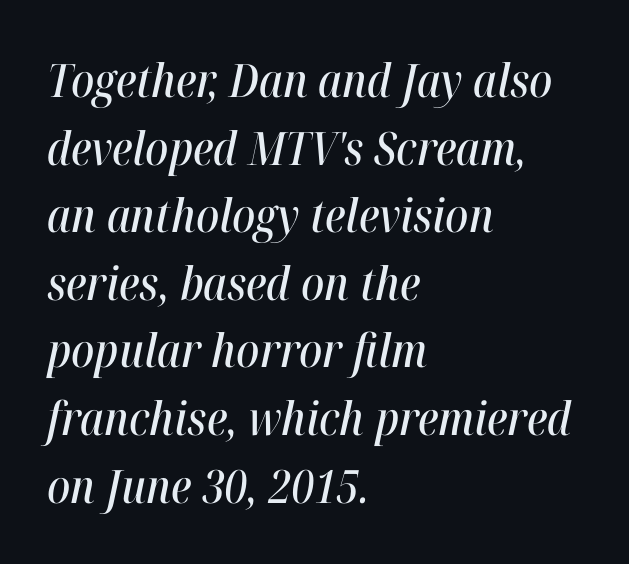
In terms of posture, this sample is oblique. Each new line begins a customary step beneath the previous one. Do the characters align in a grid? No, the font is proportional. The lines in this sample share a left origin and differ only in where they stop. The rendering keeps characters at their native spacing.
